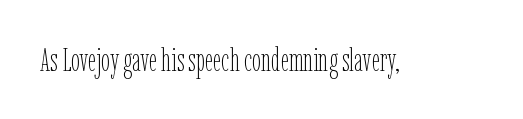
Q: Is the text bold? A: No.
Q: Is the text italic (slanted)? A: No, it is upright.
Q: Is the text underlined? A: No.
Q: Is the spacing between letters normal or unusually wide? A: Normal.
Q: Width (condensed, normal, or wide)? A: Condensed.
Q: Stroke contrast? A: Low.
Q: x-height? A: Medium.
Q: Monospaced? A: No.
